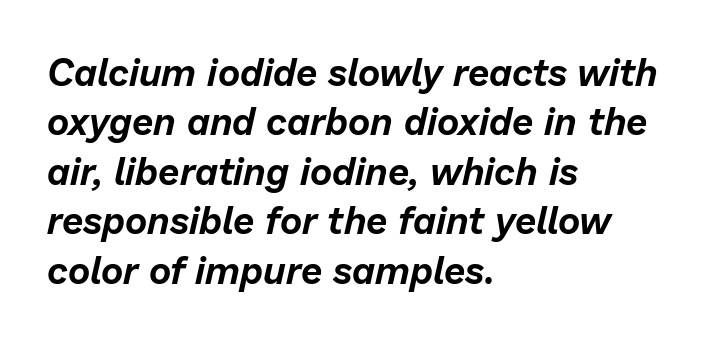
Q: Is the text italic (slanted)? A: Yes, it leans right by about 13 degrees.
Q: Is the text underlined? A: No.
Q: How is the paragraph aligned? A: Left-aligned.
Q: Is the spacing between letters normal or unusually wide? A: Normal.
Q: Is the spacing between lines tight, normal or loose? A: Normal.
Q: Width (condensed, normal, or wide)? A: Normal.
Q: Stroke contrast? A: Low.
Q: x-height? A: Medium.
Q: Monospaced? A: No.
